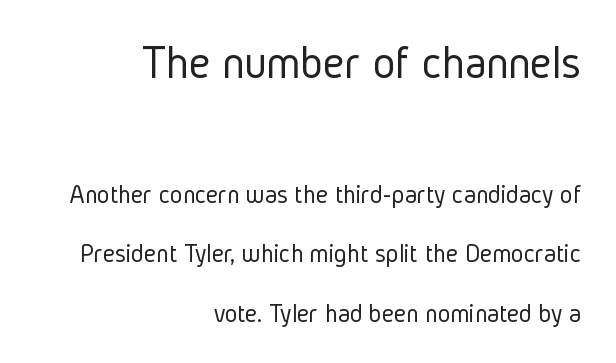
Note the varied advance widths — an 'i' is clearly narrower than an 'm'. The passage shown is not underscored anywhere. The tracking reads as untouched default to a designer's eye. Quick note: not italic, upright. A quiet, ordinary-to-light weight characterises the typeface. Nope, no serifs anywhere on these letters.
